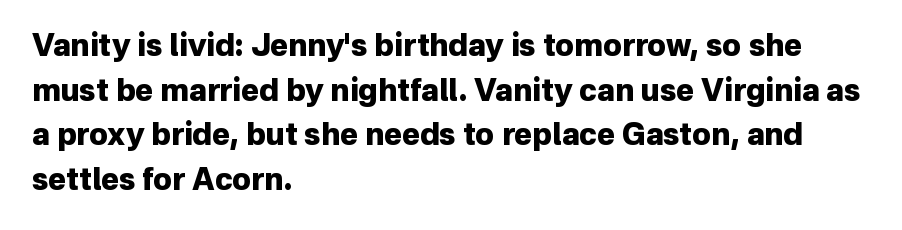
The image shows 30 px heavy sans-serif type, upright; set left-aligned, normal line spacing (1.49x), normal letter spacing, not underlined; low stroke contrast and a medium x-height.
